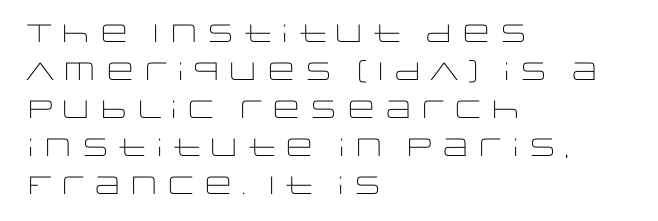
{"italic": "no", "bold": "no", "underline": "no", "align": "left", "line_spacing": "normal", "line_spacing_ratio": 1.52, "letter_spacing": "normal", "letter_spacing_em": 0.0, "glyph_px": 25}
